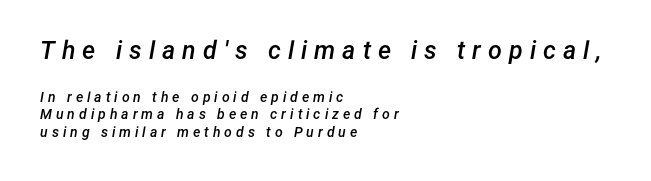
Q: Is the text bold? A: Semi-bold.
Q: Is the text italic (slanted)? A: Yes, it leans right by about 12 degrees.
Q: Is the text underlined? A: No.
Q: How is the paragraph aligned? A: Left-aligned.
Q: Is the spacing between letters normal or unusually wide? A: Unusually wide.
Q: Which block of text is set in a larger size, the first (top) or the second (bottom)? A: The first (top) one.
